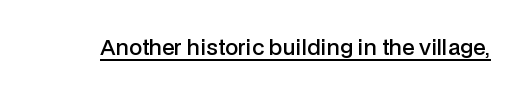
{"italic": "no", "bold": "semi", "underline": "yes", "letter_spacing": "normal", "letter_spacing_em": 0.0, "glyph_px": 21}
